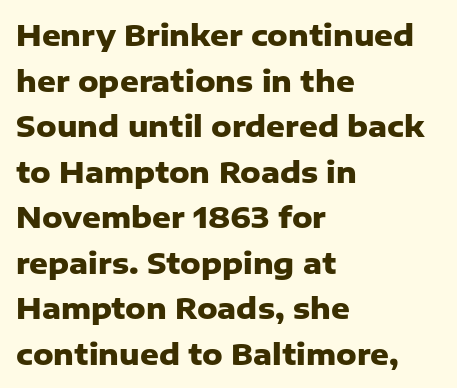
The image shows 29 px heavy sans-serif type, upright; set left-aligned, normal line spacing (1.57x), normal letter spacing, not underlined; low stroke contrast and a medium x-height.
